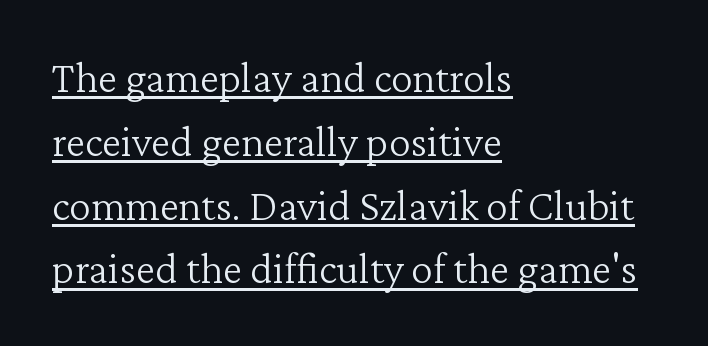
The image shows 44 px light serif type, upright; set left-aligned, normal line spacing (1.45x), normal letter spacing, underlined; low stroke contrast and a medium x-height.
